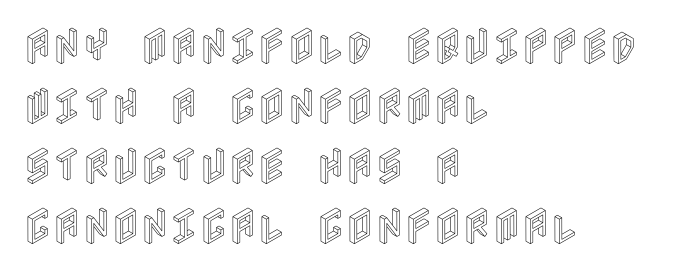
{"italic": "no", "width": "condensed", "x_height": "large", "underline": "no", "align": "left", "line_spacing": "normal", "line_spacing_ratio": 1.5, "letter_spacing": "normal", "letter_spacing_em": 0.0, "glyph_px": 40}
